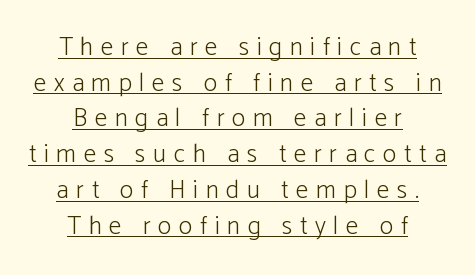
Stems here are at most as thick as an everyday book face. The rendering positions every line midway between the sides. Regarding leading, the lines here are spaced in the standard way. Rendered with straight, roman letterforms. Between one letter and the next there's a generous, obvious gap.
